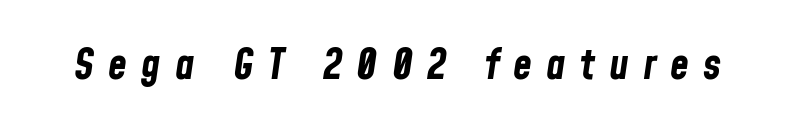
The image shows 43 px bold, condensed type, italic (leaning right); set unusually wide letter spacing (+0.33 em), not underlined; low stroke contrast and a medium x-height.
